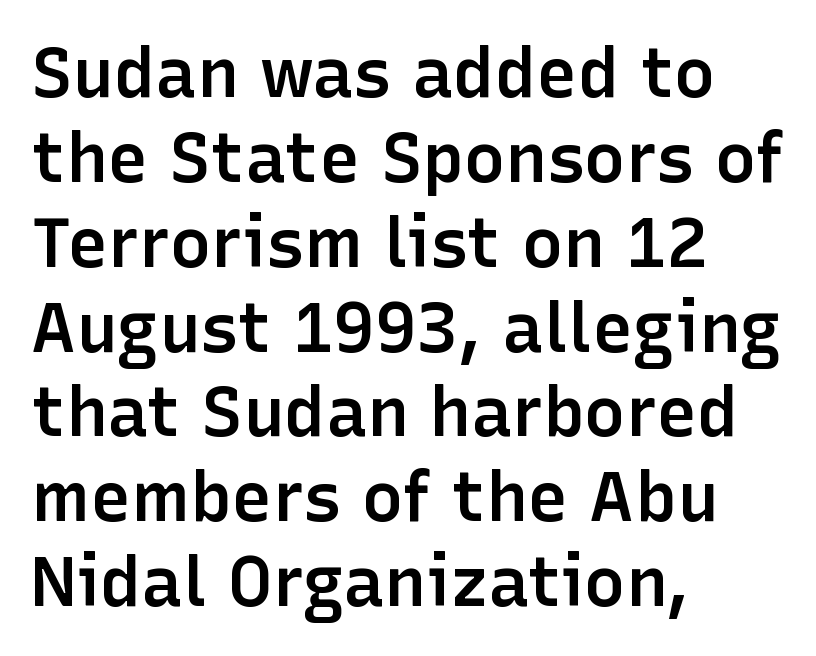
Line beginnings align vertically; line endings do not. Typesetter's note: demi weight, one step under bold. Varying glyph widths throughout — classic text-font behaviour. Type without underlining. The characters display no serif detailing; their extremities are plain.
